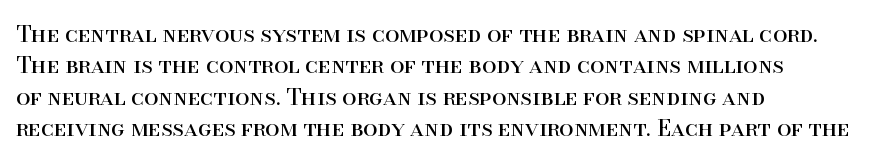
The image shows 23 px text type, upright; set left-aligned, normal line spacing (1.36x), normal letter spacing, not underlined.
